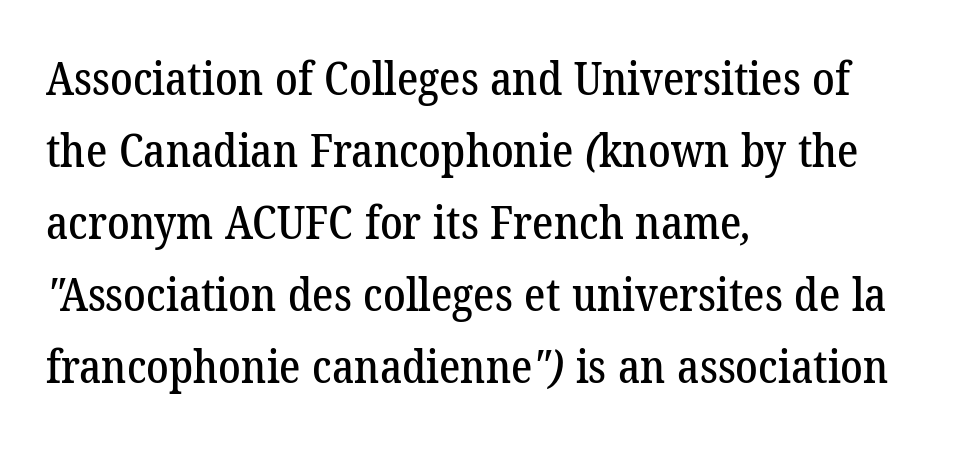
The image shows 45 px serif type; set left-aligned, normal line spacing (1.6x), normal letter spacing, not underlined; low stroke contrast and a medium x-height.
